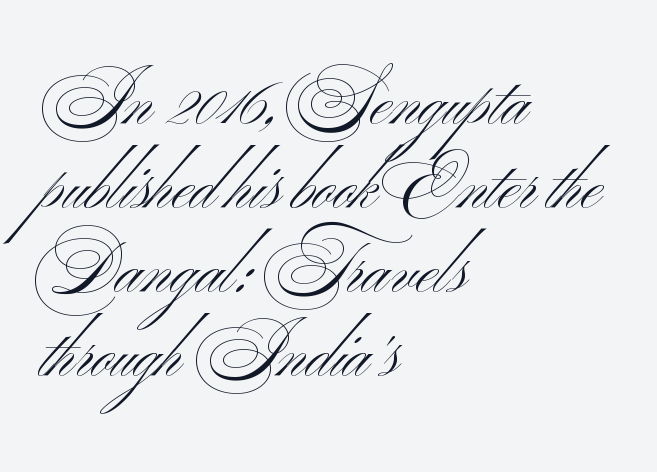
Weight: in the light-to-regular range. A typesetter would call this proportional, since set widths differ per character. These lines are set flush left with a ragged right edge. The zone under the glyphs is completely vacant. No feet cap the strokes, marking this as sans-serif type. Look at the tracking — it's just the regular setting, nothing added.
